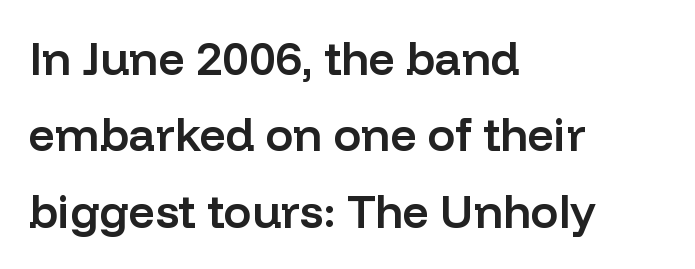
{"serif": "no", "italic": "no", "bold": "semi", "weight": "semibold", "width": "normal", "stroke_contrast": "low", "x_height": "medium", "monospaced": "no", "underline": "no", "align": "left", "line_spacing": "normal", "line_spacing_ratio": 1.66, "letter_spacing": "normal", "letter_spacing_em": 0.0, "glyph_px": 46}
